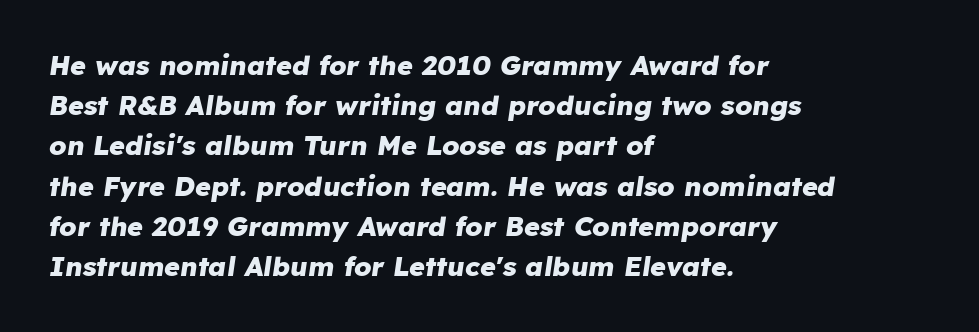
The image shows 27 px bold type, italic (leaning right); set left-aligned, normal line spacing (1.49x), normal letter spacing, not underlined.
